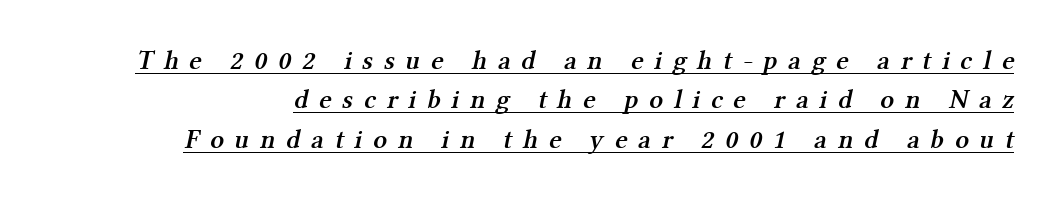
{"bold": "semi", "underline": "yes", "line_spacing": "normal", "line_spacing_ratio": 1.46, "letter_spacing": "wide", "letter_spacing_em": 0.4, "glyph_px": 27}
